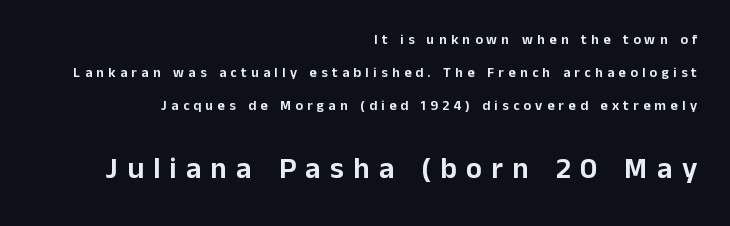
The image shows 30 px sans-serif type, upright; set right-aligned, loose line spacing (2.34x), unusually wide letter spacing (+0.31 em), not underlined; the second (bottom) block is 2.14x larger; low stroke contrast and a medium x-height.
